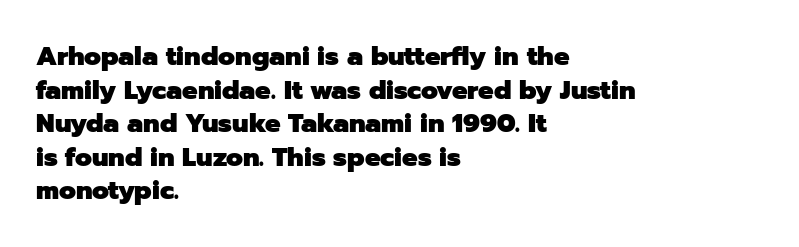
The image shows 26 px bold type, upright; set left-aligned, normal line spacing (1.29x), normal letter spacing, not underlined.
